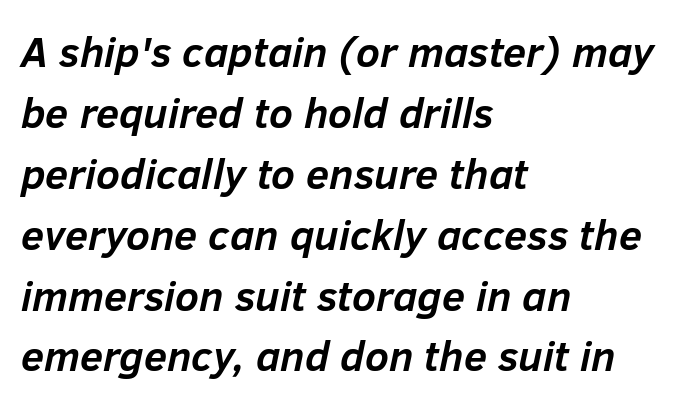
Every letter is thick-stroked: bold, no question. Each letter keeps its own natural width here, so spacing adapts to shape. Spacing between characters is what you'd get straight out of the box. The baseline area is clear. Line starts are locked; line ends wander. Is there much room between lines? A standard amount, neither cramped nor airy.
